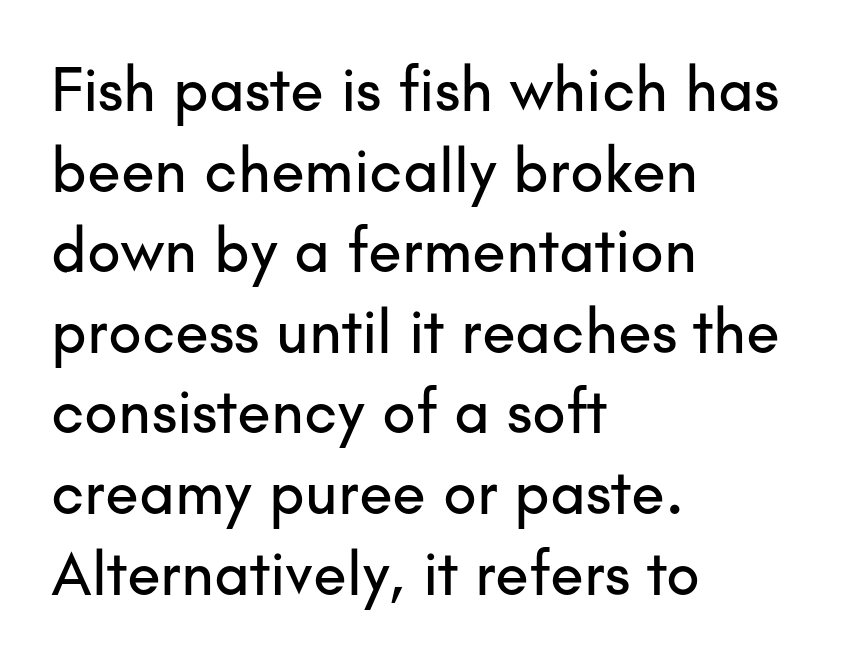
The line-height multiplier appears to be the usual default. Look at the tracking — it's just the regular setting, nothing added. The letters advance in unequal steps, a hallmark of proportional type. Any mark beneath the type? The region is blank. The lettering stays uniformly vertical, giving the passage a roman look. The characters display no serif detailing; their extremities are plain.
